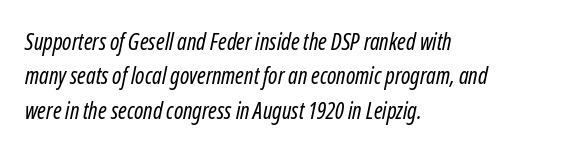
{"italic": "yes", "lean": "right", "slant_degrees": 12, "bold": "no", "underline": "no", "align": "left", "line_spacing": "normal", "line_spacing_ratio": 1.49, "letter_spacing": "normal", "letter_spacing_em": 0.0, "glyph_px": 23}
